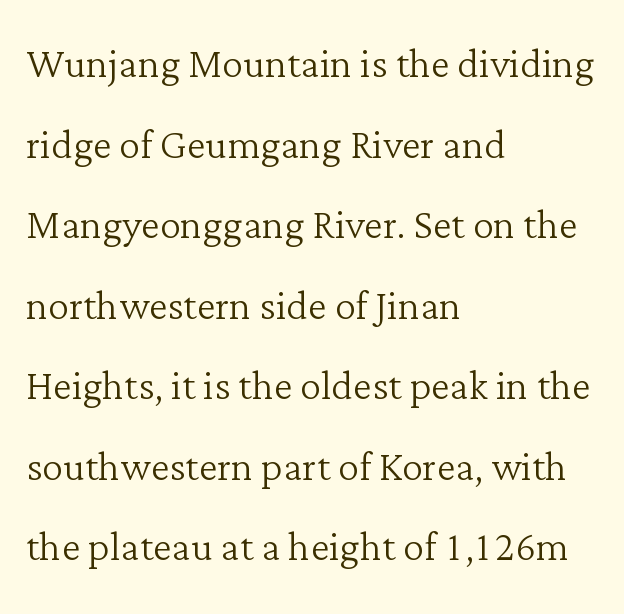
Q: Is the text bold? A: No.
Q: Is the text italic (slanted)? A: No, it is upright.
Q: Is the typeface a serif or a sans-serif typeface? A: Serif.
Q: Is the text underlined? A: No.
Q: How is the paragraph aligned? A: Left-aligned.
Q: Is the spacing between letters normal or unusually wide? A: Normal.
Q: Is the spacing between lines tight, normal or loose? A: Normal.
Q: Width (condensed, normal, or wide)? A: Normal.
Q: Stroke contrast? A: Low.
Q: x-height? A: Medium.
Q: Monospaced? A: No.
